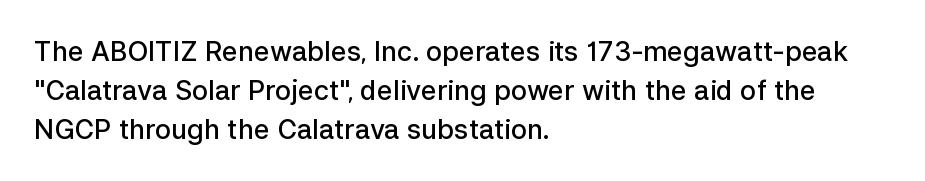
Horizontal alignment here is leftward, the default for most running prose. Semibold letterforms, between regular and bold. Each row of text sits above clean, open space. In terms of posture, this sample is upright. Rows of type keep a routine distance in the vertical direction.
